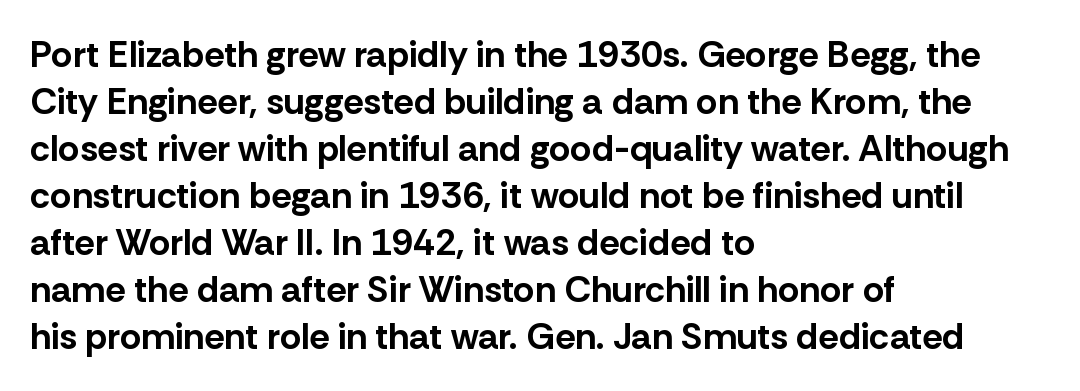
Looks like regular typesetting: each glyph gets only the width it needs. The type family on display is of the sans-serif kind. Quick note: not italic, upright. A normal amount of white space separates one row of letters from the next. The sample has been set heavy, in full bold.
